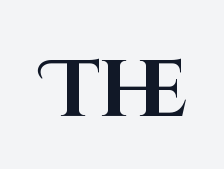
Does the lettering tilt? It doesn't — this is upright. Each word holds together tightly as a unit, with standard inter-letter gaps. Check under the words: just untouched page. Every letter is thick-stroked: bold, no question. The typeface chosen for these lines omits serifs.
